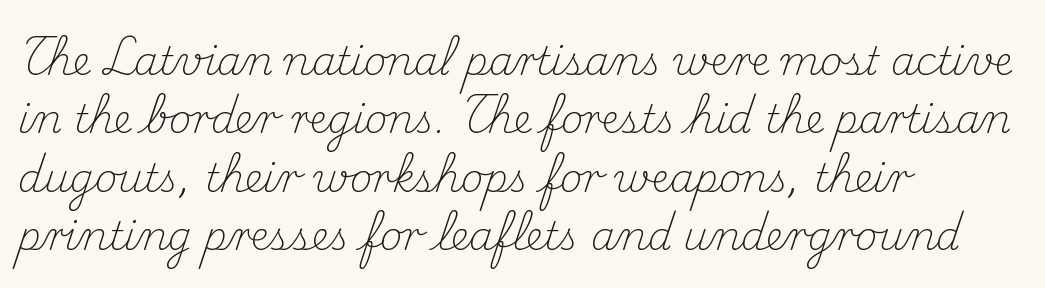
Q: Is the text bold? A: No.
Q: Is the text italic (slanted)? A: Yes.
Q: Is the typeface a serif or a sans-serif typeface? A: Serif.
Q: Is the text underlined? A: No.
Q: How is the paragraph aligned? A: Left-aligned.
Q: Is the spacing between letters normal or unusually wide? A: Normal.
Q: Is the spacing between lines tight, normal or loose? A: Normal.
Q: Width (condensed, normal, or wide)? A: Normal.
Q: Stroke contrast? A: Medium.
Q: x-height? A: Small.
Q: Monospaced? A: No.
